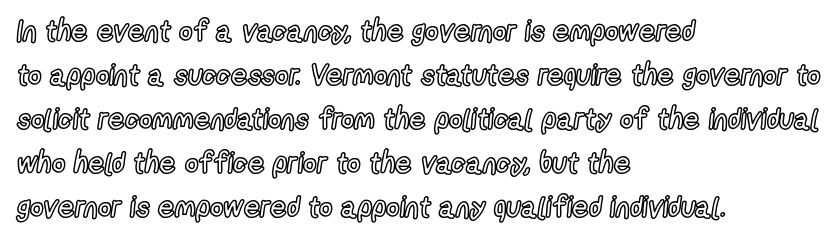
The image shows 29 px condensed type; set left-aligned, normal line spacing (1.52x), normal letter spacing, not underlined; a medium x-height.
